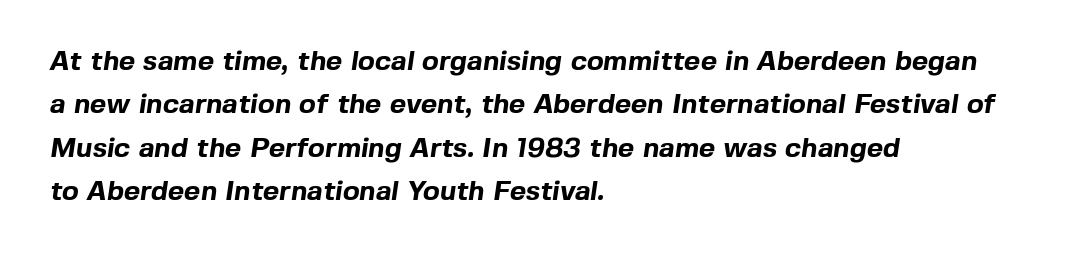
The image shows 28 px bold sans-serif type; set left-aligned, normal line spacing (1.55x), normal letter spacing, not underlined; a medium x-height.
